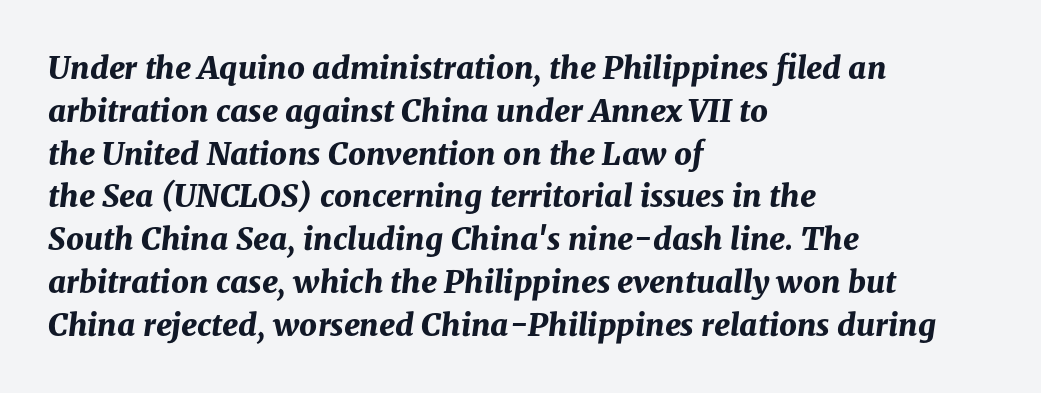
Q: Is the text bold? A: Yes.
Q: Is the text italic (slanted)? A: Yes, it leans right by about 8 degrees.
Q: Is the text underlined? A: No.
Q: How is the paragraph aligned? A: Left-aligned.
Q: Is the spacing between letters normal or unusually wide? A: Normal.
Q: Is the spacing between lines tight, normal or loose? A: Normal.
Q: Width (condensed, normal, or wide)? A: Normal.
Q: Stroke contrast? A: Medium.
Q: x-height? A: Medium.
Q: Monospaced? A: No.
